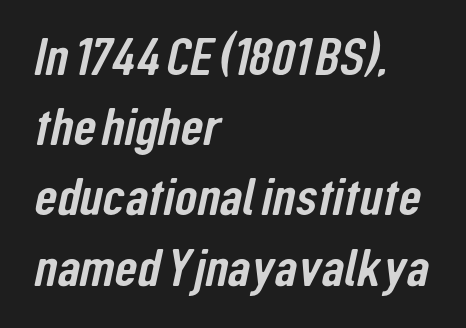
Leading: standard. Rule under the text: the space is simply empty. Font category for this specimen: sans-serif. Nobody touched the tracking dial on this one. Here the designer chose a conventional face with non-uniform glyph widths.
